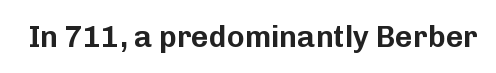
Q: Is the text italic (slanted)? A: No, it is upright.
Q: Is the typeface a serif or a sans-serif typeface? A: Sans-serif.
Q: Is the text underlined? A: No.
Q: Is the spacing between letters normal or unusually wide? A: Normal.
Q: Width (condensed, normal, or wide)? A: Normal.
Q: Stroke contrast? A: Low.
Q: x-height? A: Medium.
Q: Monospaced? A: No.
